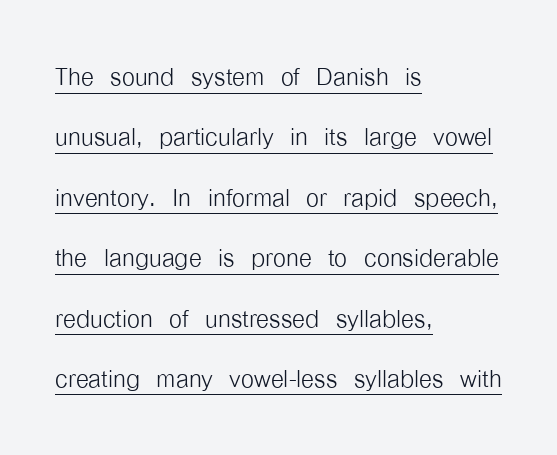
{"serif": "no", "italic": "no", "bold": "no", "weight": "light", "width": "condensed", "stroke_contrast": "low", "x_height": "medium", "monospaced": "no", "underline": "yes", "align": "left", "line_spacing_ratio": 1.83, "letter_spacing": "normal", "letter_spacing_em": 0.0, "glyph_px": 33}
